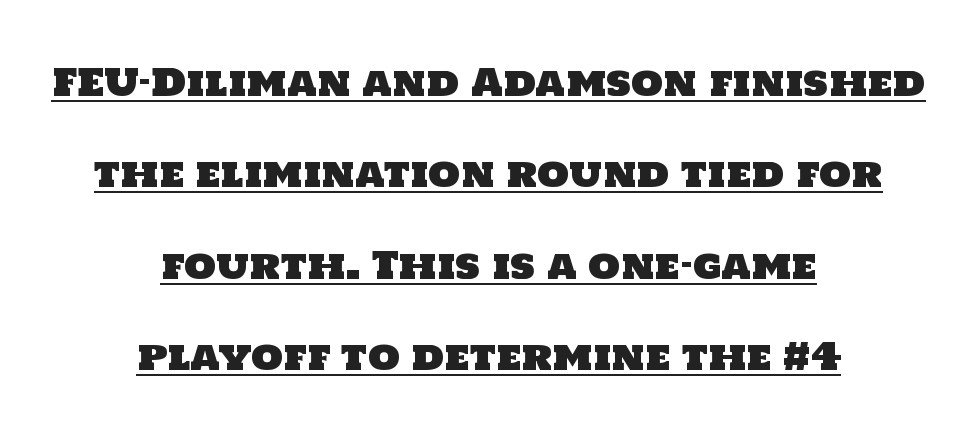
Q: Is the typeface a serif or a sans-serif typeface? A: Sans-serif.
Q: Is the text underlined? A: Yes.
Q: How is the paragraph aligned? A: Centered.
Q: Is the spacing between letters normal or unusually wide? A: Normal.
Q: Is the spacing between lines tight, normal or loose? A: Loose.
Q: Width (condensed, normal, or wide)? A: Normal.
Q: Stroke contrast? A: Low.
Q: x-height? A: Large.
Q: Monospaced? A: No.
